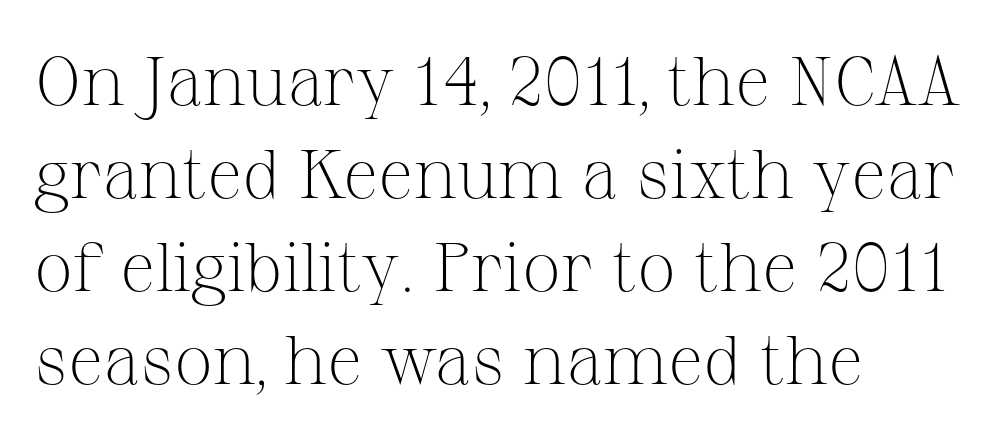
Q: Is the text bold? A: No.
Q: Is the text italic (slanted)? A: No, it is upright.
Q: Is the typeface a serif or a sans-serif typeface? A: Serif.
Q: Is the text underlined? A: No.
Q: How is the paragraph aligned? A: Left-aligned.
Q: Is the spacing between letters normal or unusually wide? A: Normal.
Q: Is the spacing between lines tight, normal or loose? A: Normal.
Q: Width (condensed, normal, or wide)? A: Normal.
Q: Stroke contrast? A: Medium.
Q: x-height? A: Medium.
Q: Monospaced? A: No.
